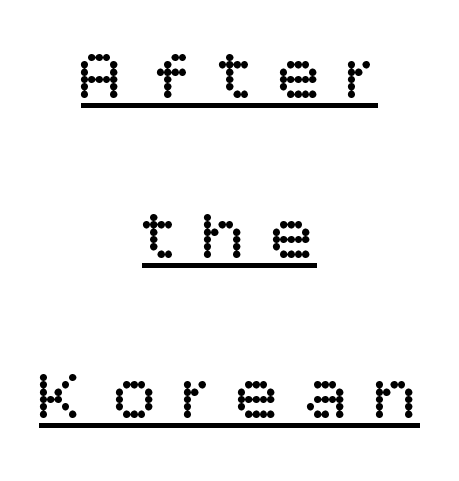
The letters advance in unequal steps, a hallmark of proportional type. A sans-serif font was chosen for this passage. Is the stroke heavy? The answer is a plain regular-or-lighter. Tall strokes in this sample are plumb rather than angled. If you measured baseline to baseline, you'd find a long distance. There is plenty of visible air inserted between adjacent glyphs.
